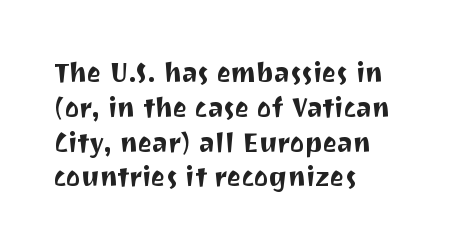
Q: Is the text italic (slanted)? A: No, it is upright.
Q: Is the text underlined? A: No.
Q: How is the paragraph aligned? A: Left-aligned.
Q: Is the spacing between letters normal or unusually wide? A: Normal.
Q: Is the spacing between lines tight, normal or loose? A: Normal.
